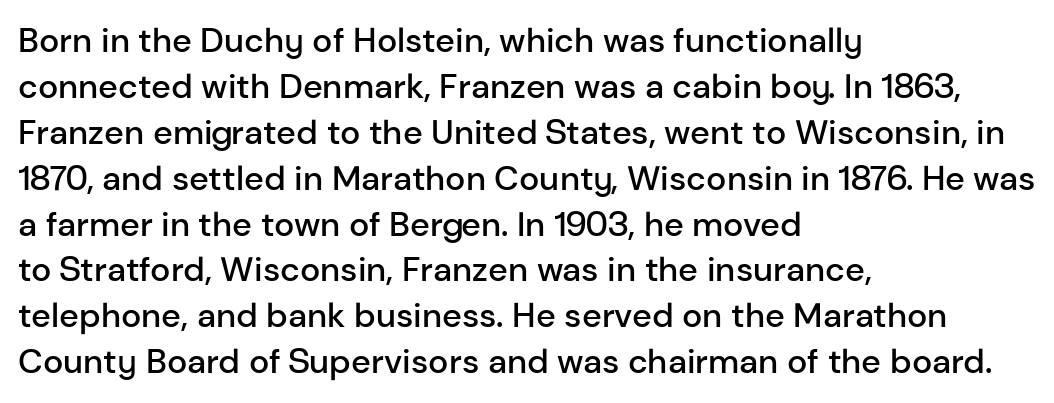
Q: Is the text bold? A: Semi-bold.
Q: Is the text italic (slanted)? A: No, it is upright.
Q: Is the typeface a serif or a sans-serif typeface? A: Sans-serif.
Q: Is the text underlined? A: No.
Q: How is the paragraph aligned? A: Left-aligned.
Q: Is the spacing between letters normal or unusually wide? A: Normal.
Q: Is the spacing between lines tight, normal or loose? A: Normal.
Q: Width (condensed, normal, or wide)? A: Normal.
Q: Stroke contrast? A: Low.
Q: x-height? A: Medium.
Q: Monospaced? A: No.
